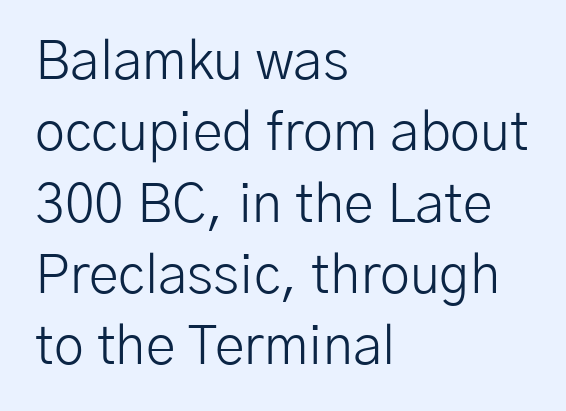
You could not count columns in this text — the font is proportionally spaced. This rendering features lettering with no underline. This is the regular roman posture of the typeface. Are there feet on the stems? There aren't — it's a sans. The line-height multiplier appears to be the usual default.
